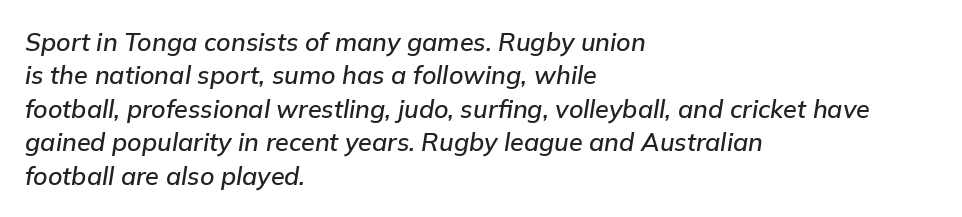
{"italic": "yes", "lean": "right", "slant_degrees": 9, "underline": "no", "align": "left", "line_spacing": "normal", "line_spacing_ratio": 1.34, "letter_spacing": "normal", "letter_spacing_em": 0.0, "glyph_px": 25}
